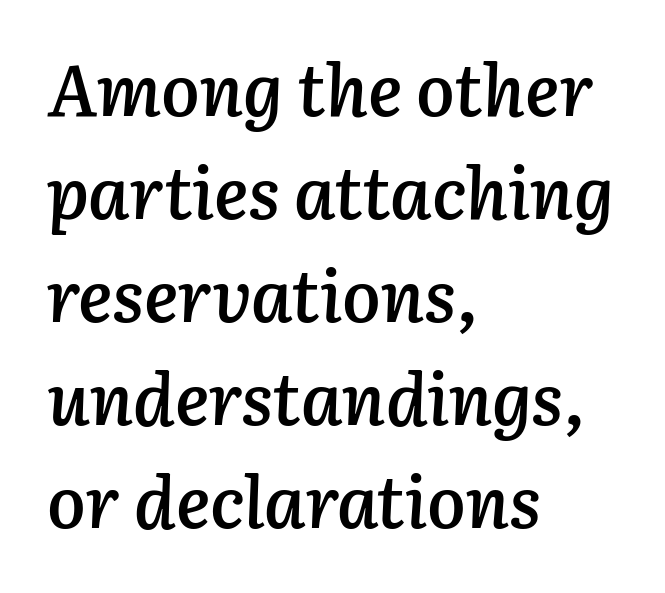
Q: Is the text bold? A: Semi-bold.
Q: Is the text italic (slanted)? A: Yes, it leans right by about 3 degrees.
Q: Is the text underlined? A: No.
Q: How is the paragraph aligned? A: Left-aligned.
Q: Is the spacing between letters normal or unusually wide? A: Normal.
Q: Is the spacing between lines tight, normal or loose? A: Normal.
Q: Width (condensed, normal, or wide)? A: Normal.
Q: Stroke contrast? A: Low.
Q: x-height? A: Medium.
Q: Monospaced? A: No.
